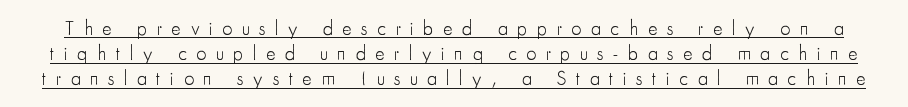
In terms of letterspacing, this is a distinctly airy, spread setting. Stem width sits at or under what a default text font uses. Do the letters lean? They stand straight. The passage shown stacks its lines at a standard gap. This is underlined copy, the kind a proofreader might mark for attention.
